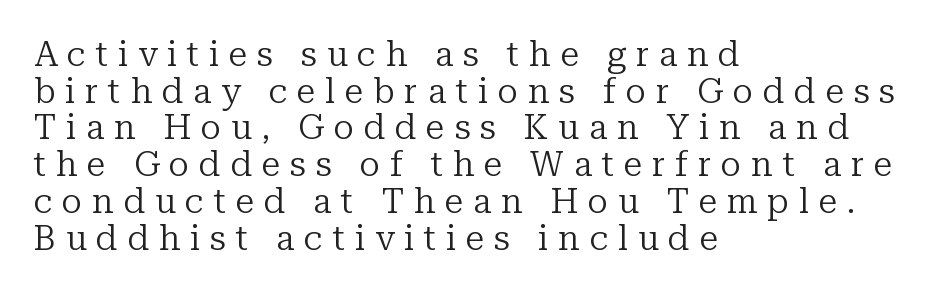
Q: Is the text bold? A: No.
Q: Is the text italic (slanted)? A: No, it is upright.
Q: Is the typeface a serif or a sans-serif typeface? A: Serif.
Q: Is the text underlined? A: No.
Q: How is the paragraph aligned? A: Left-aligned.
Q: Is the spacing between letters normal or unusually wide? A: Unusually wide.
Q: Is the spacing between lines tight, normal or loose? A: Tight.
Q: Width (condensed, normal, or wide)? A: Normal.
Q: Stroke contrast? A: Low.
Q: x-height? A: Medium.
Q: Monospaced? A: No.
